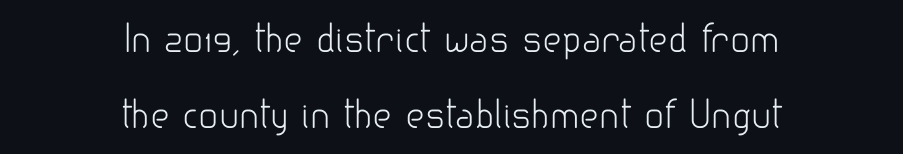
{"serif": "no", "italic": "no", "bold": "no", "weight": "light", "width": "normal", "stroke_contrast": "low", "x_height": "small", "monospaced": "no", "underline": "no", "align": "center", "line_spacing": "loose", "line_spacing_ratio": 2.06, "letter_spacing": "normal", "letter_spacing_em": 0.0, "glyph_px": 37}
